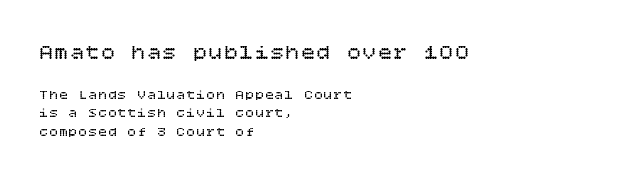
The line-height multiplier appears to be the usual default. This is roman type, the default non-slanted kind. Heft: none added — not bold. The strip under each line holds only bare page. This rendering uses left alignment, leaving the right contour irregular. In this sample the first text group is rendered at the bigger scale.
